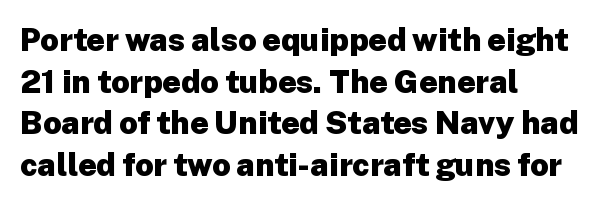
Vertically, the passage feels balanced, rows spaced as you'd expect. No extra tracking has been applied to these lines. The typeface chosen for these lines omits serifs. These words are printed bold, with thick strokes throughout. The letters stand upright; this is a roman face. Do the characters align in a grid? No, the font is proportional.
